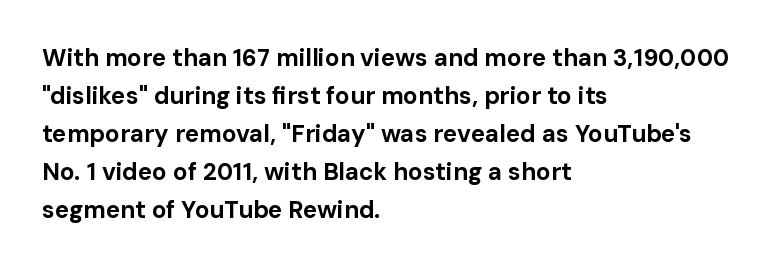
The image shows 24 px bold type, upright; set left-aligned, normal line spacing (1.58x), normal letter spacing, not underlined.
